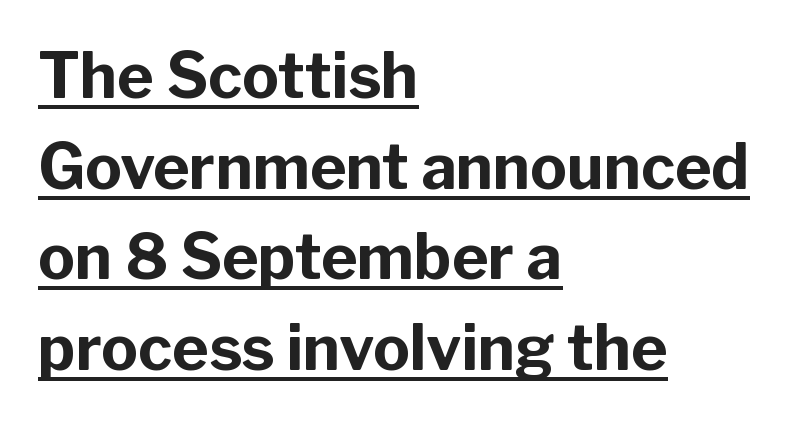
Q: Is the text bold? A: Yes.
Q: Is the text italic (slanted)? A: No, it is upright.
Q: Is the typeface a serif or a sans-serif typeface? A: Sans-serif.
Q: Is the text underlined? A: Yes.
Q: How is the paragraph aligned? A: Left-aligned.
Q: Is the spacing between letters normal or unusually wide? A: Normal.
Q: Is the spacing between lines tight, normal or loose? A: Normal.
Q: Width (condensed, normal, or wide)? A: Normal.
Q: Stroke contrast? A: Low.
Q: x-height? A: Medium.
Q: Monospaced? A: No.
